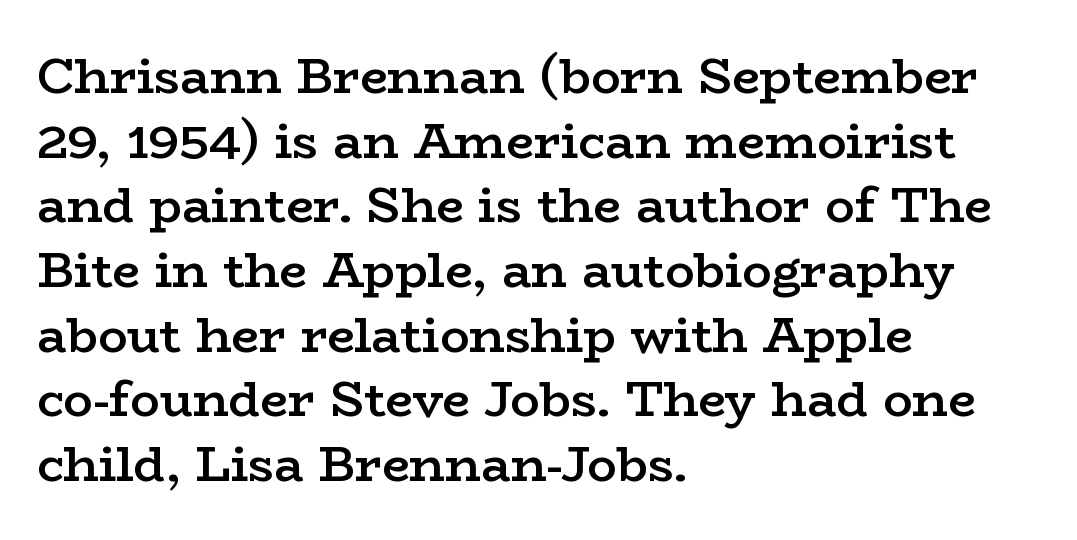
{"serif": "yes", "italic": "no", "bold": "semi", "weight": "semibold", "width": "wide", "stroke_contrast": "low", "x_height": "medium", "monospaced": "no", "underline": "no", "align": "left", "line_spacing": "normal", "line_spacing_ratio": 1.32, "letter_spacing": "normal", "letter_spacing_em": 0.0, "glyph_px": 49}
